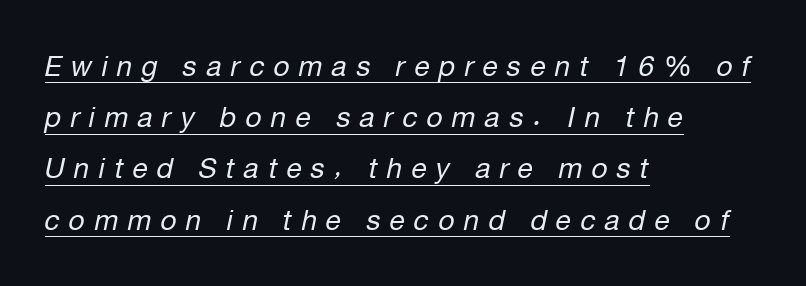
{"italic": "yes", "lean": "right", "slant_degrees": 12, "bold": "no", "weight": "regular", "width": "normal", "stroke_contrast": "low", "x_height": "medium", "monospaced": "no", "underline": "yes", "align": "left", "line_spacing_ratio": 1.83, "letter_spacing": "wide", "letter_spacing_em": 0.33, "glyph_px": 28}
